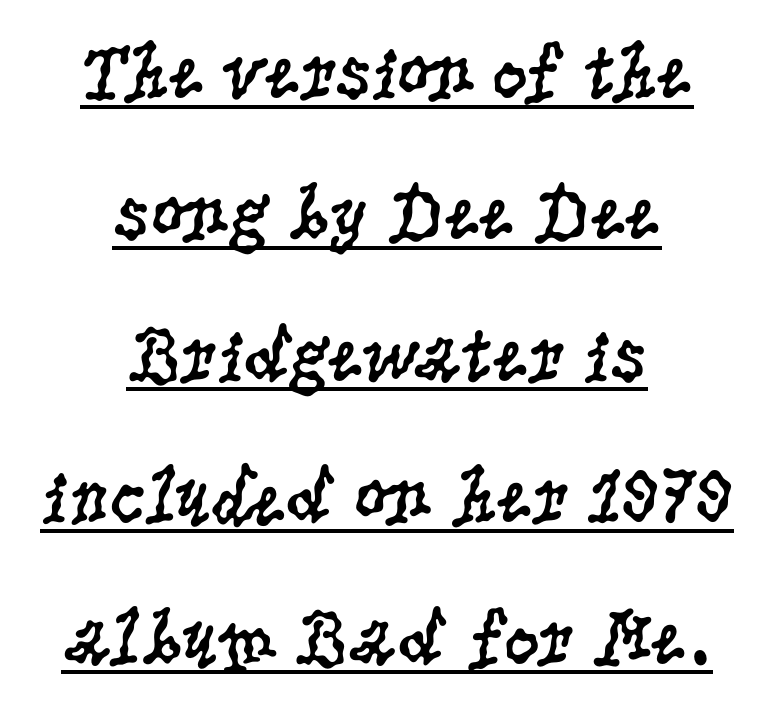
The image shows 79 px regular-weight, condensed serif type; set centered, line spacing 1.79x, normal letter spacing, underlined; low stroke contrast and a large x-height.
